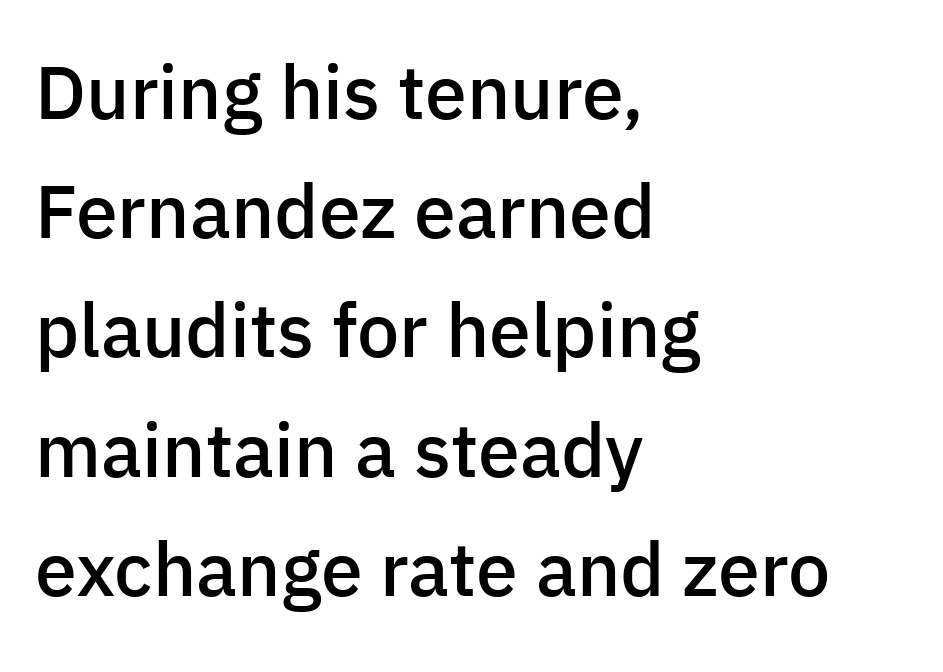
No italicization has been applied; the sample stays upright. The face used here is a sans, in the tradition of grotesques and geometrics. Its strokes are somewhat broadened, the hallmark of semibold type. The rendering uses a moderate line-height, typical for paragraphs.
